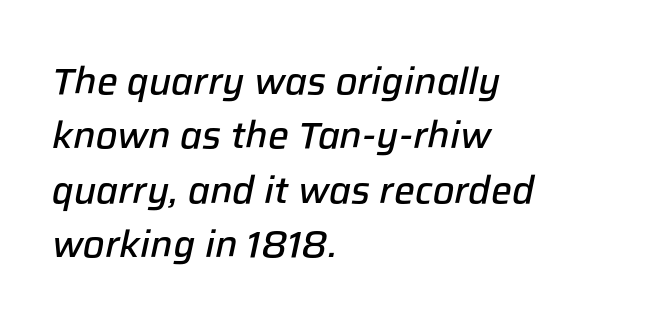
{"italic": "yes", "lean": "right", "slant_degrees": 12, "bold": "semi", "weight": "semibold", "width": "normal", "stroke_contrast": "low", "x_height": "medium", "monospaced": "no", "underline": "no", "align": "left", "line_spacing": "normal", "line_spacing_ratio": 1.47, "letter_spacing": "normal", "letter_spacing_em": 0.0, "glyph_px": 37}
